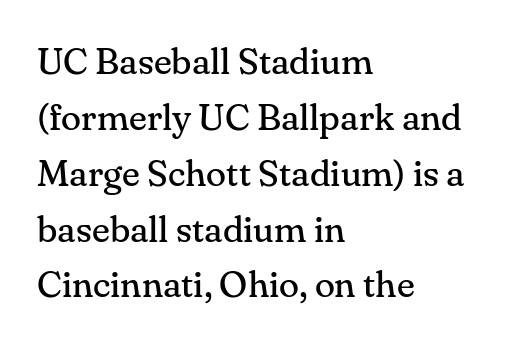
{"serif": "yes", "italic": "no", "bold": "no", "weight": "regular", "width": "normal", "stroke_contrast": "medium", "x_height": "small", "monospaced": "no", "underline": "no", "align": "left", "line_spacing": "normal", "line_spacing_ratio": 1.51, "letter_spacing": "normal", "letter_spacing_em": 0.0, "glyph_px": 37}
